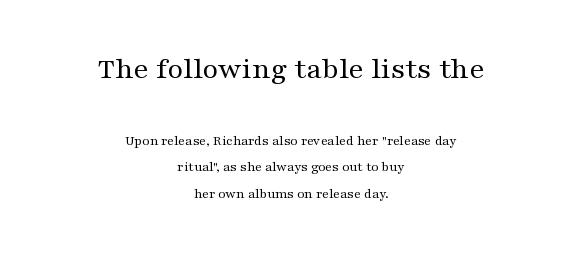
A light-to-regular cut is what we see here. Decoration check: the copy has no underline. The line texture is even and compact thanks to regular tracking. The characters display serif detailing at their extremities. Both edges are ragged and mirror each other, which tells us the setting is centered.
